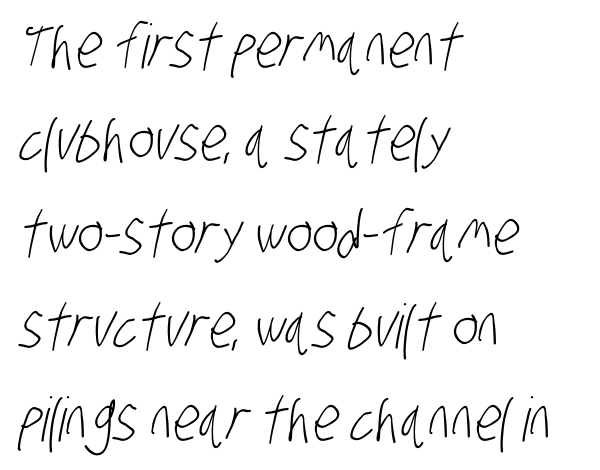
The image shows 61 px light, condensed sans-serif type; set left-aligned, normal line spacing (1.53x), normal letter spacing, not underlined; low stroke contrast and a large x-height.
